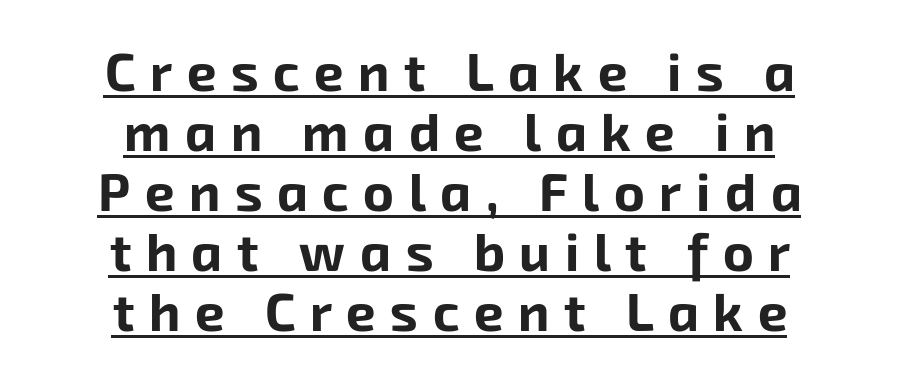
{"serif": "no", "bold": "yes", "weight": "bold", "width": "normal", "stroke_contrast": "low", "x_height": "medium", "monospaced": "no", "underline": "yes", "align": "center", "line_spacing": "tight", "line_spacing_ratio": 1.13, "letter_spacing": "wide", "letter_spacing_em": 0.27, "glyph_px": 53}
